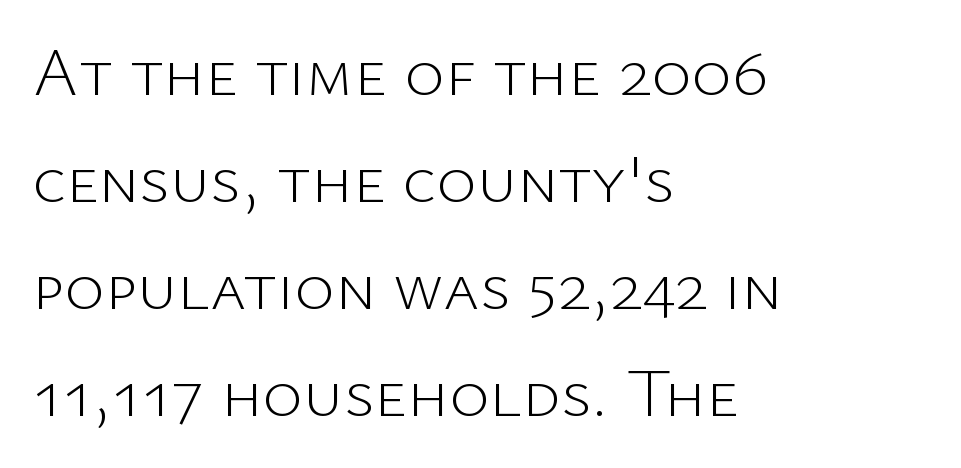
The image shows 69 px light sans-serif type, upright; set left-aligned, normal line spacing (1.55x), normal letter spacing, not underlined; low stroke contrast and a medium x-height.
